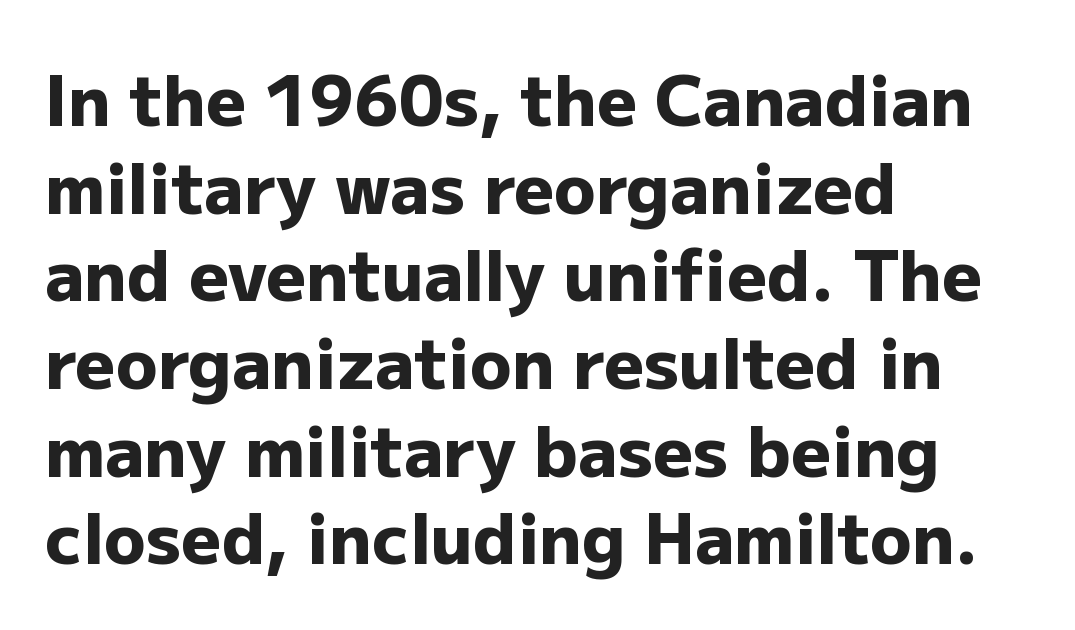
Each letter keeps its own natural width here, so spacing adapts to shape. Letter spacing: default. The block of text has a typical density, with ordinary space between rows. Line starts are locked; line ends wander. The font's upright variant was chosen for this text. Descenders hang freely into open space.
